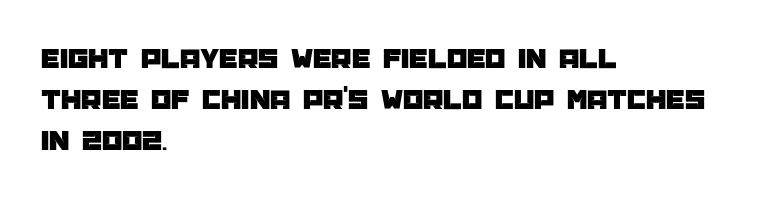
{"serif": "no", "italic": "no", "width": "normal", "stroke_contrast": "low", "x_height": "large", "monospaced": "no", "underline": "no", "align": "left", "line_spacing": "normal", "line_spacing_ratio": 1.42, "letter_spacing": "normal", "letter_spacing_em": 0.0, "glyph_px": 29}
